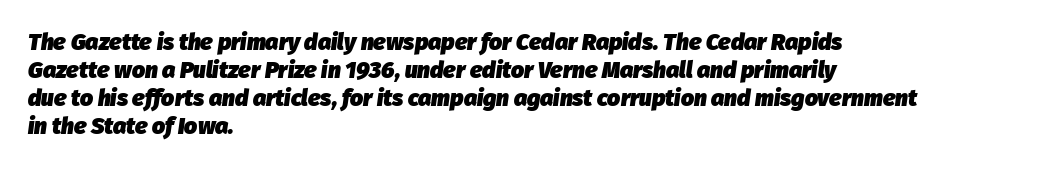
Just letters on the line, the space beneath them empty. Glyph-to-glyph distance matches everyday printed text. Quick note: italic. Stroke thickness is high; the sample reads as a true bold. The lines are quadded left.
